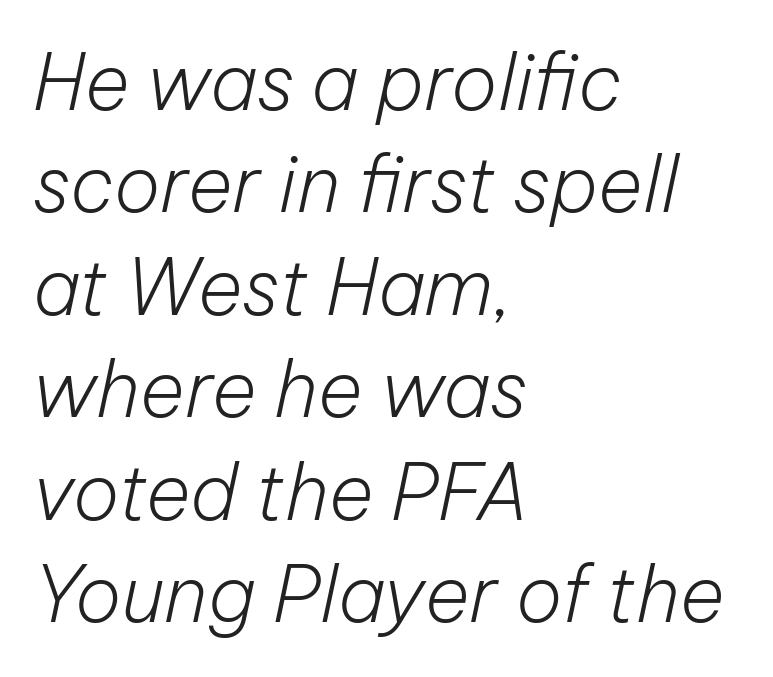
Q: Is the text bold? A: No.
Q: Is the text italic (slanted)? A: Yes, it leans right by about 12 degrees.
Q: Is the text underlined? A: No.
Q: How is the paragraph aligned? A: Left-aligned.
Q: Is the spacing between letters normal or unusually wide? A: Normal.
Q: Is the spacing between lines tight, normal or loose? A: Normal.
Q: Width (condensed, normal, or wide)? A: Normal.
Q: Stroke contrast? A: Low.
Q: x-height? A: Medium.
Q: Monospaced? A: No.
